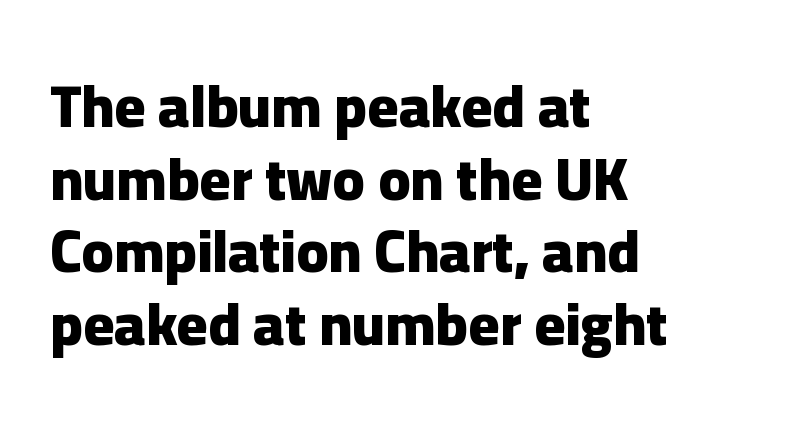
{"serif": "no", "italic": "no", "bold": "yes", "weight": "heavy", "width": "normal", "stroke_contrast": "low", "x_height": "medium", "monospaced": "no", "underline": "no", "align": "left", "line_spacing_ratio": 1.23, "letter_spacing": "normal", "letter_spacing_em": 0.0, "glyph_px": 59}
